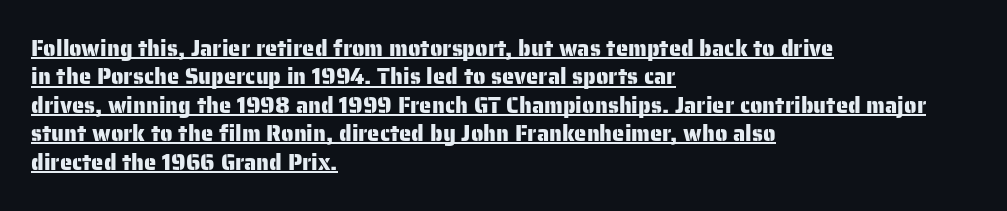
{"italic": "no", "underline": "yes", "align": "left", "line_spacing": "normal", "line_spacing_ratio": 1.29, "letter_spacing": "normal", "letter_spacing_em": 0.0, "glyph_px": 22}
